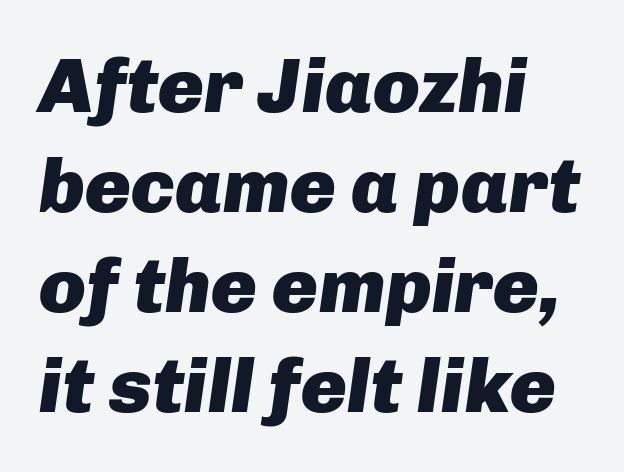
The image shows 77 px heavy type, italic (leaning right); set left-aligned, normal line spacing (1.3x), normal letter spacing, not underlined; low stroke contrast and a medium x-height.
